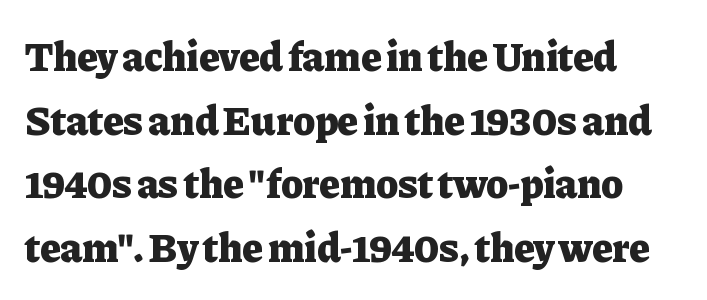
Q: Is the text bold? A: Yes.
Q: Is the text italic (slanted)? A: No, it is upright.
Q: Is the typeface a serif or a sans-serif typeface? A: Serif.
Q: Is the text underlined? A: No.
Q: Is the spacing between letters normal or unusually wide? A: Normal.
Q: Is the spacing between lines tight, normal or loose? A: Normal.
Q: Width (condensed, normal, or wide)? A: Normal.
Q: Stroke contrast? A: Low.
Q: x-height? A: Medium.
Q: Monospaced? A: No.
